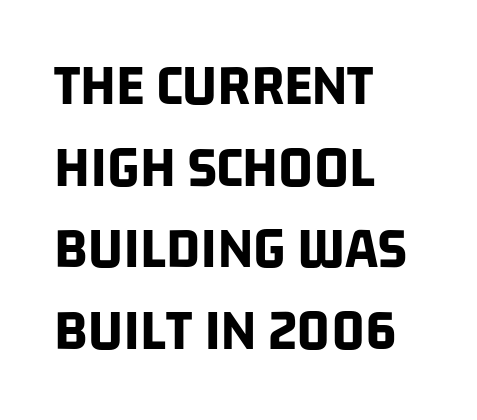
The image shows 60 px bold, condensed sans-serif type; set left-aligned, normal line spacing (1.36x), normal letter spacing, not underlined; low stroke contrast and a large x-height.
